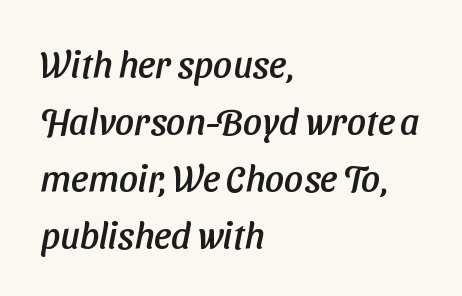
You could call the tracking neutral — neither tight nor loose. The face used here is a sans, in the tradition of grotesques and geometrics. Think of a printed novel: that variable character pitch is what you see here. Evenly set lines give the paragraph a standard silhouette. Words float on clear page, feet unadorned. Short and long lines alike share a common starting point at left.
